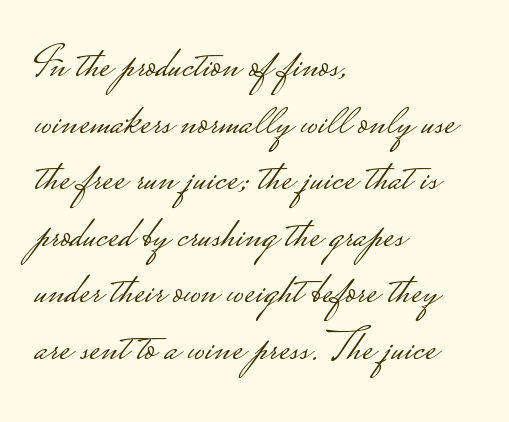
Between one letter and the next there's only the usual sliver of space. The lines in this sample share a left origin and differ only in where they stop. No feet cap the strokes, marking this as sans-serif type. The font is comparable to plain body text, perhaps lighter. Looks like regular typesetting: each glyph gets only the width it needs.
